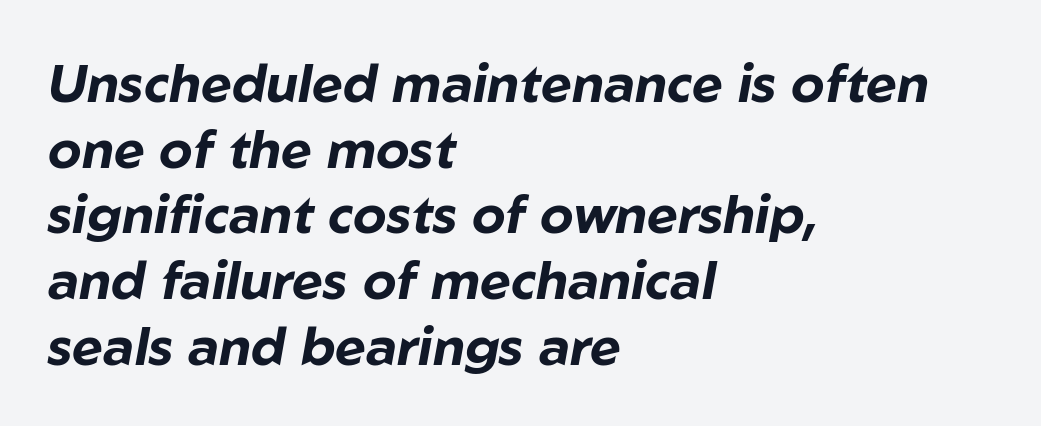
No word sits above an underline. Here the designer chose a conventional face with non-uniform glyph widths. The typesetting leans heavy: a genuine bold. These lines keep a tight, regular rhythm from letter to letter.
